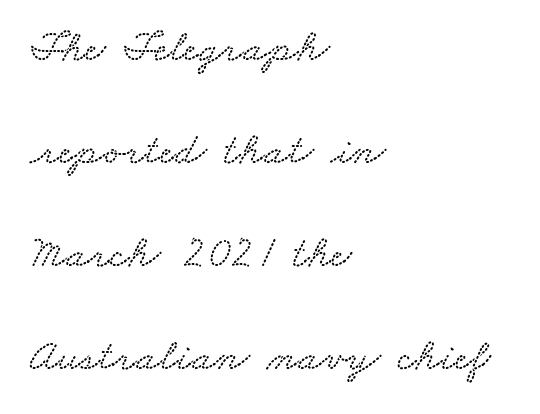
{"width": "wide", "stroke_contrast": "low", "x_height": "small", "monospaced": "no", "underline": "no", "align": "left", "line_spacing": "loose", "line_spacing_ratio": 2.34, "letter_spacing": "normal", "letter_spacing_em": 0.0, "glyph_px": 44}
